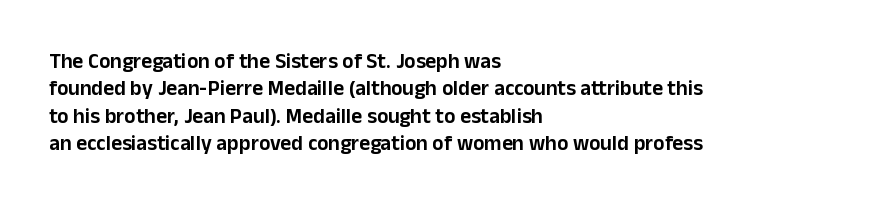
{"italic": "no", "underline": "no", "align": "left", "line_spacing": "normal", "line_spacing_ratio": 1.3, "letter_spacing": "normal", "letter_spacing_em": 0.0, "glyph_px": 21}
